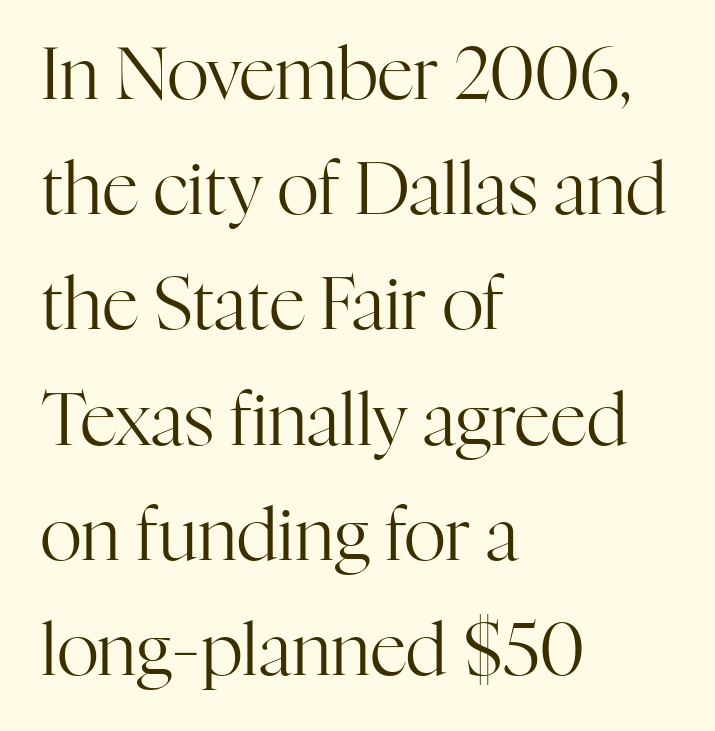
Q: Is the text bold? A: No.
Q: Is the text italic (slanted)? A: No, it is upright.
Q: Is the typeface a serif or a sans-serif typeface? A: Serif.
Q: Is the text underlined? A: No.
Q: How is the paragraph aligned? A: Left-aligned.
Q: Is the spacing between letters normal or unusually wide? A: Normal.
Q: Is the spacing between lines tight, normal or loose? A: Normal.
Q: Width (condensed, normal, or wide)? A: Normal.
Q: Stroke contrast? A: High.
Q: x-height? A: Medium.
Q: Monospaced? A: No.
